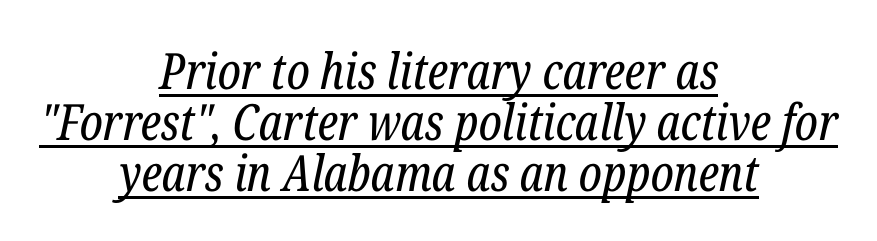
{"serif": "yes", "italic": "yes", "lean": "right", "slant_degrees": 12, "bold": "no", "weight": "regular", "width": "condensed", "stroke_contrast": "low", "x_height": "medium", "monospaced": "no", "underline": "yes", "align": "center", "line_spacing": "tight", "line_spacing_ratio": 1.02, "letter_spacing": "normal", "letter_spacing_em": 0.0, "glyph_px": 50}
